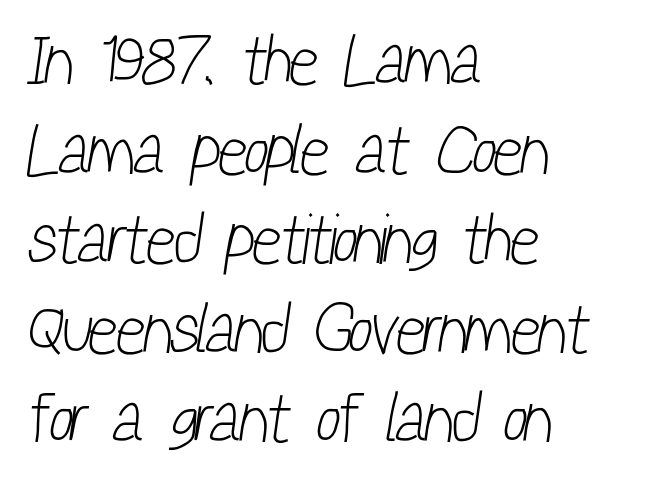
The image shows 70 px light, condensed sans-serif type; set left-aligned, normal line spacing (1.28x), normal letter spacing, not underlined; low stroke contrast and a medium x-height.
